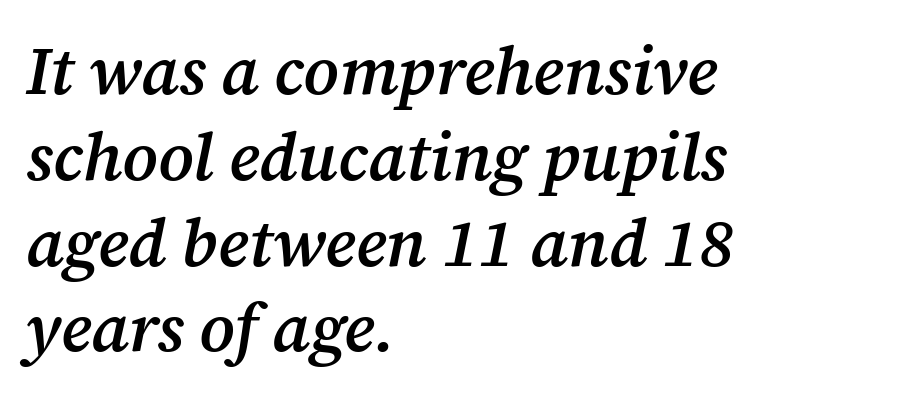
{"serif": "yes", "italic": "yes", "lean": "right", "slant_degrees": 12, "bold": "semi", "weight": "semibold", "width": "normal", "stroke_contrast": "medium", "x_height": "medium", "monospaced": "no", "underline": "no", "align": "left", "line_spacing": "normal", "line_spacing_ratio": 1.28, "letter_spacing": "normal", "letter_spacing_em": 0.0, "glyph_px": 67}
